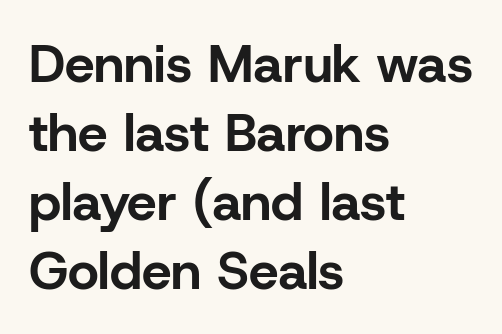
The image shows 53 px bold sans-serif type, upright; set left-aligned, normal line spacing (1.3x), normal letter spacing, not underlined; low stroke contrast and a medium x-height.
